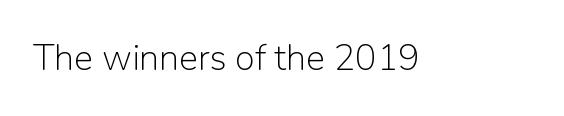
The image shows 36 px light sans-serif type, upright; set normal letter spacing, not underlined; low stroke contrast and a medium x-height.
